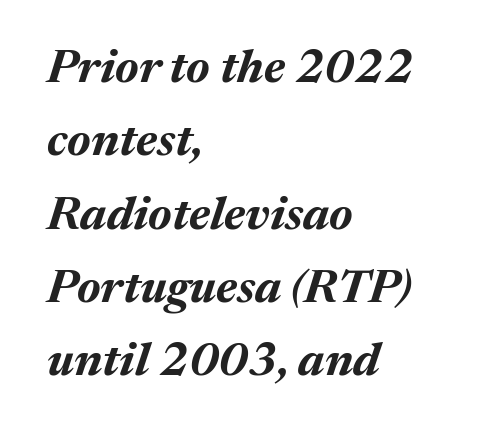
The image shows 47 px bold type, italic (leaning right); set left-aligned, normal line spacing (1.56x), normal letter spacing, not underlined; medium stroke contrast and a medium x-height.
